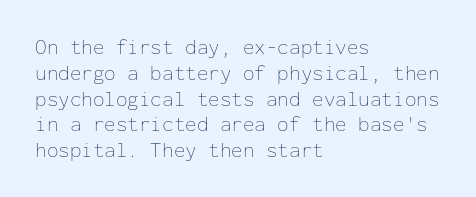
{"italic": "no", "bold": "no", "underline": "no", "align": "left", "line_spacing_ratio": 1.23, "letter_spacing": "normal", "letter_spacing_em": 0.0, "glyph_px": 21}
